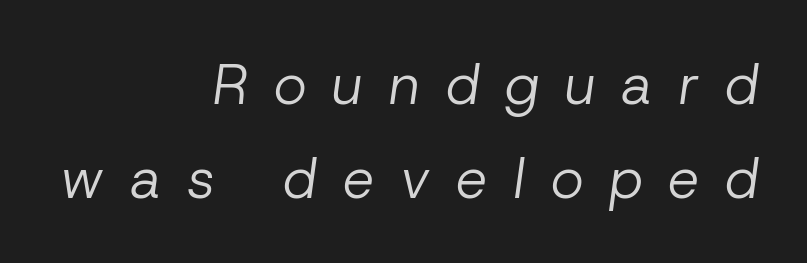
The image shows 56 px regular-weight type, italic (leaning right); set right-aligned, normal line spacing (1.67x), unusually wide letter spacing (+0.46 em), not underlined; low stroke contrast and a medium x-height.
